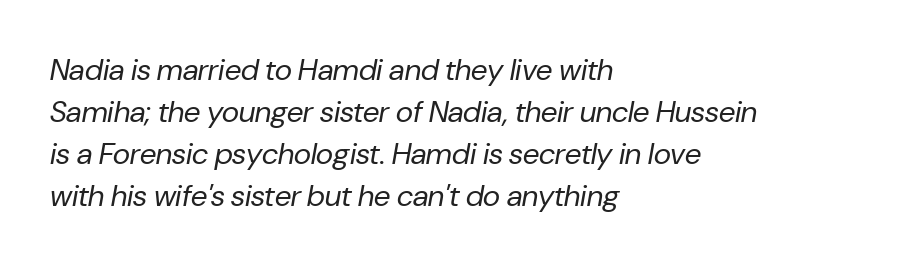
{"italic": "yes", "lean": "right", "slant_degrees": 10, "bold": "no", "weight": "regular", "width": "normal", "stroke_contrast": "low", "x_height": "medium", "monospaced": "no", "underline": "no", "align": "left", "line_spacing": "normal", "line_spacing_ratio": 1.4, "letter_spacing": "normal", "letter_spacing_em": 0.0, "glyph_px": 30}
